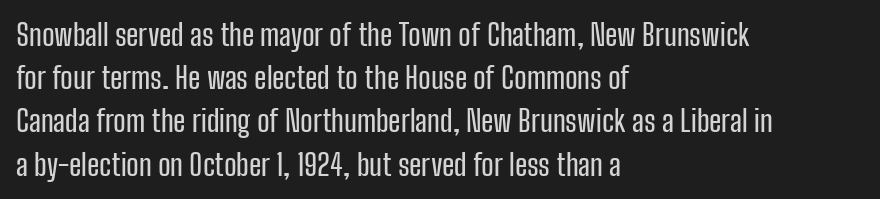
Q: Is the text italic (slanted)? A: No, it is upright.
Q: Is the typeface a serif or a sans-serif typeface? A: Sans-serif.
Q: Is the text underlined? A: No.
Q: How is the paragraph aligned? A: Left-aligned.
Q: Is the spacing between letters normal or unusually wide? A: Normal.
Q: Is the spacing between lines tight, normal or loose? A: Normal.
Q: Width (condensed, normal, or wide)? A: Condensed.
Q: Stroke contrast? A: Low.
Q: x-height? A: Medium.
Q: Monospaced? A: No.
